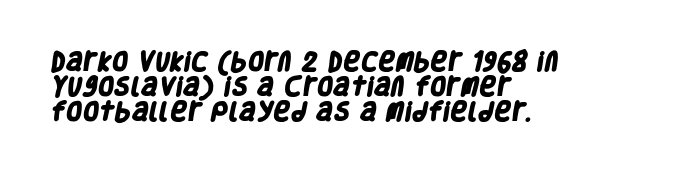
A clean baseline with only descenders dipping below it. Plenty of ink on the page — the face is bold. The lines in this sample share a left origin and differ only in where they stop. Default kerning and tracking; the words read as compact shapes.
